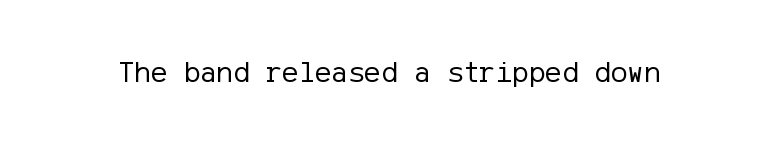
Q: Is the text bold? A: No.
Q: Is the text italic (slanted)? A: No, it is upright.
Q: Is the typeface a serif or a sans-serif typeface? A: Sans-serif.
Q: Is the text underlined? A: No.
Q: Is the spacing between letters normal or unusually wide? A: Normal.
Q: Width (condensed, normal, or wide)? A: Normal.
Q: Stroke contrast? A: Low.
Q: x-height? A: Medium.
